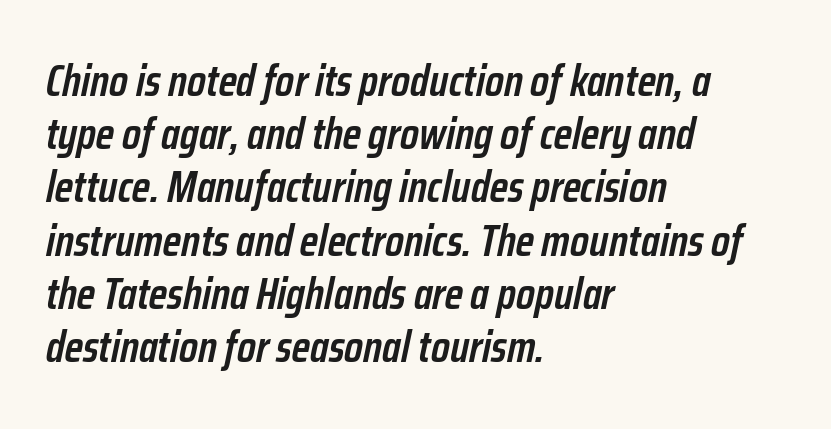
{"italic": "yes", "lean": "right", "slant_degrees": 12, "bold": "semi", "weight": "semibold", "width": "condensed", "stroke_contrast": "low", "x_height": "medium", "monospaced": "no", "underline": "no", "align": "left", "line_spacing_ratio": 1.21, "letter_spacing": "normal", "letter_spacing_em": 0.0, "glyph_px": 44}
